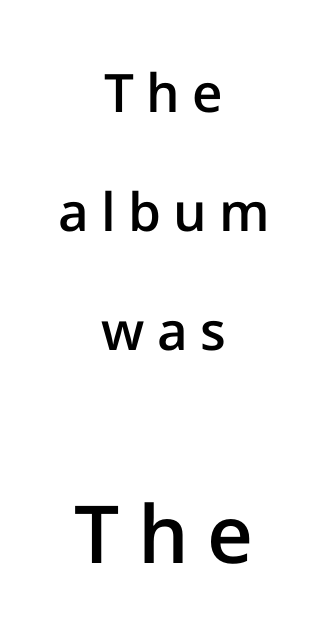
Q: Is the text bold? A: Semi-bold.
Q: Is the text italic (slanted)? A: No, it is upright.
Q: Is the typeface a serif or a sans-serif typeface? A: Sans-serif.
Q: Is the text underlined? A: No.
Q: How is the paragraph aligned? A: Centered.
Q: Is the spacing between letters normal or unusually wide? A: Unusually wide.
Q: Is the spacing between lines tight, normal or loose? A: Loose.
Q: Which block of text is set in a larger size, the first (top) or the second (bottom)? A: The second (bottom) one.
Q: Width (condensed, normal, or wide)? A: Normal.
Q: Stroke contrast? A: Low.
Q: x-height? A: Medium.
Q: Monospaced? A: No.
